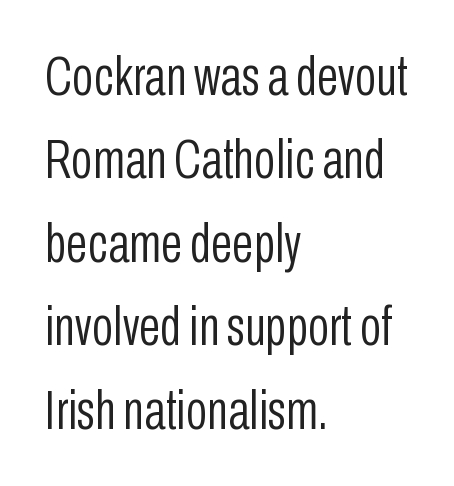
Q: Is the text bold? A: No.
Q: Is the text italic (slanted)? A: No, it is upright.
Q: Is the typeface a serif or a sans-serif typeface? A: Sans-serif.
Q: Is the text underlined? A: No.
Q: How is the paragraph aligned? A: Left-aligned.
Q: Is the spacing between letters normal or unusually wide? A: Normal.
Q: Is the spacing between lines tight, normal or loose? A: Normal.
Q: Width (condensed, normal, or wide)? A: Condensed.
Q: Stroke contrast? A: Low.
Q: x-height? A: Medium.
Q: Monospaced? A: No.
